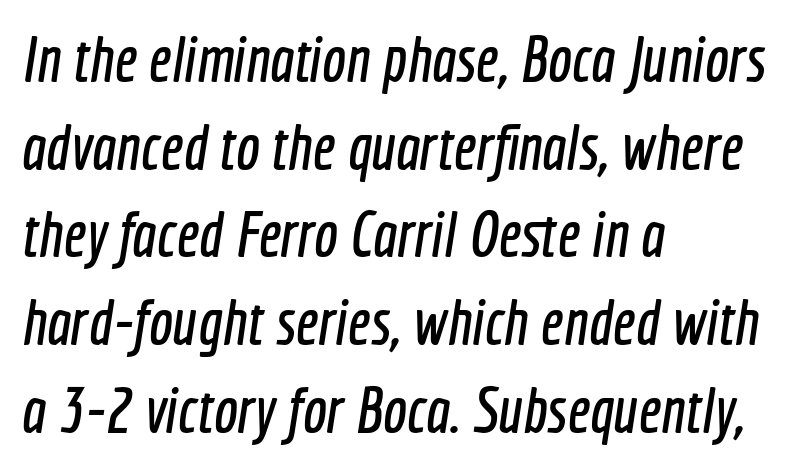
Which margin do the lines hug? The left one — the right edge is uneven. Words appear dense and cohesive because spacing is normal. The words here are not underlined. Varying glyph widths throughout — classic text-font behaviour.
